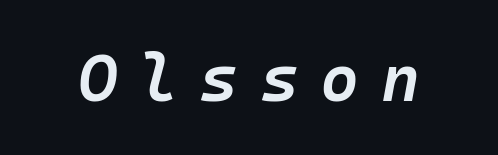
Does the lettering tilt? It does — this is italic. The strip under each line holds only bare page. Bold? Not quite — semibold, heavier than regular but stopping short. This sample uses expanded letter spacing, leaving extra air between glyphs. These lines are rendered in a fixed-pitch font.
